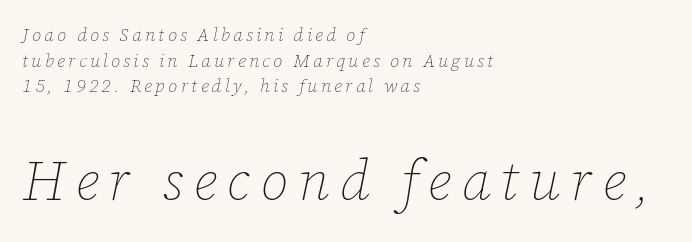
The image shows 55 px thin type, italic (leaning right); set left-aligned, normal line spacing (1.43x), not underlined; the second (bottom) block is 3.06x larger; low stroke contrast and a medium x-height.
